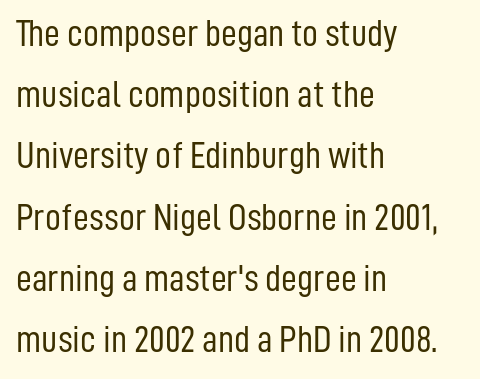
The image shows 39 px light, condensed sans-serif type, upright; set left-aligned, normal line spacing (1.57x), normal letter spacing, not underlined; low stroke contrast and a medium x-height.
